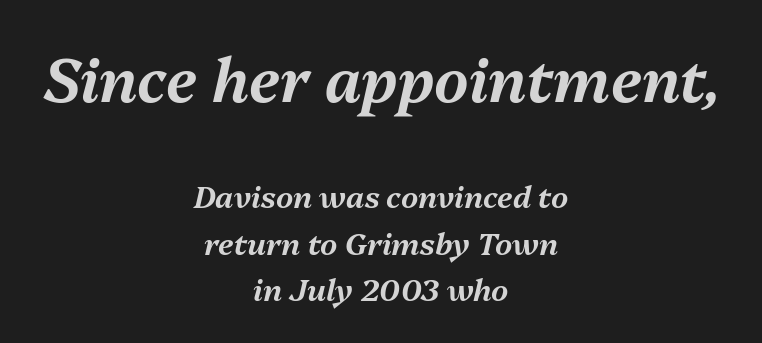
A bare baseline throughout the passage. The block of text has a typical density, with ordinary space between rows. Typeset on center — no edge is straight. Spacing verdict: proportional, widths tailored to each character. There is no visible air inserted between adjacent glyphs. These two chunks differ in scale, with the top chunk taking the larger measure.
